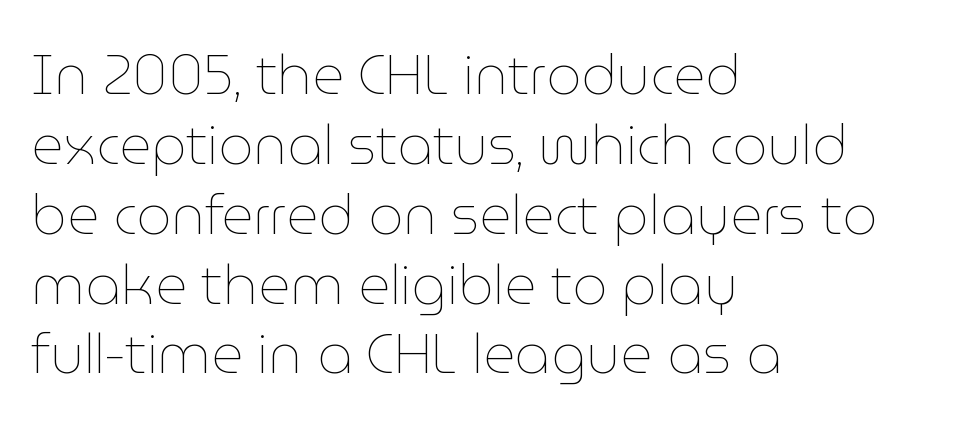
The image shows 55 px thin type, upright; set left-aligned, normal line spacing (1.27x), normal letter spacing, not underlined; low stroke contrast and a medium x-height.
